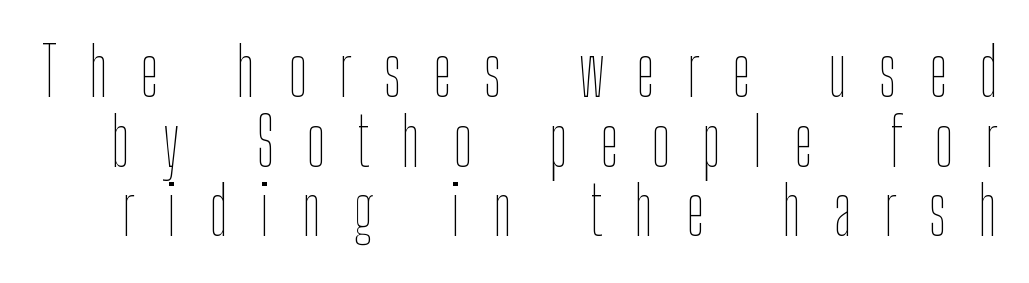
The characters are drawn with everyday or finer stroke widths. The passage shown has open, widely tracked lettering throughout. Looks like regular typesetting: each glyph gets only the width it needs. Unlike italic type, these characters show no tilt at all.
